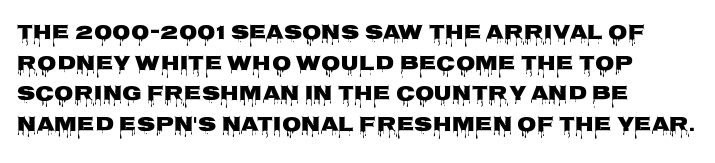
Underlining? Definitely not there. The paragraph has a hard left edge and a soft right edge. A typesetter would mark this as roman, not italic. What weight is shown? A full bold with thick strokes.
